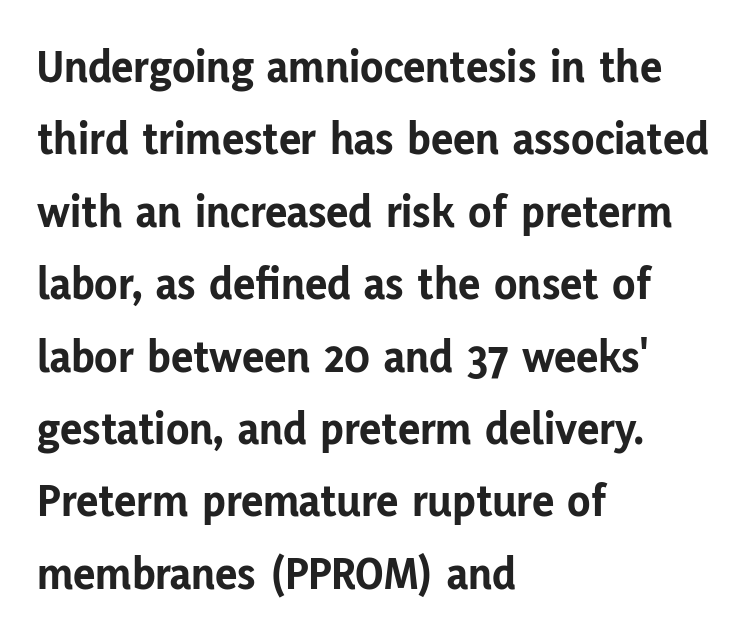
{"serif": "no", "italic": "no", "bold": "yes", "weight": "bold", "width": "normal", "stroke_contrast": "low", "x_height": "medium", "monospaced": "no", "underline": "no", "align": "left", "line_spacing": "normal", "line_spacing_ratio": 1.54, "letter_spacing": "normal", "letter_spacing_em": 0.0, "glyph_px": 47}
